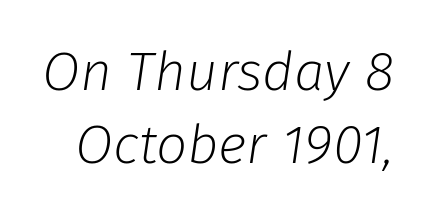
{"italic": "yes", "lean": "right", "slant_degrees": 8, "bold": "no", "weight": "light", "width": "normal", "stroke_contrast": "low", "x_height": "medium", "monospaced": "no", "underline": "no", "line_spacing": "normal", "line_spacing_ratio": 1.33, "letter_spacing": "normal", "letter_spacing_em": 0.0, "glyph_px": 55}
